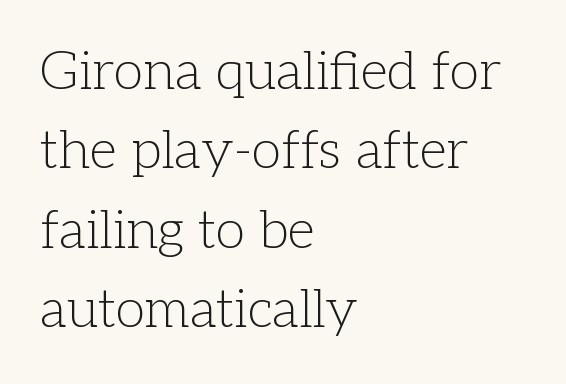
Here the designer chose a conventional face with non-uniform glyph widths. Check the space under the baseline: it is left empty. Type style note: has serifs. The axis of the letterforms is exactly vertical.
